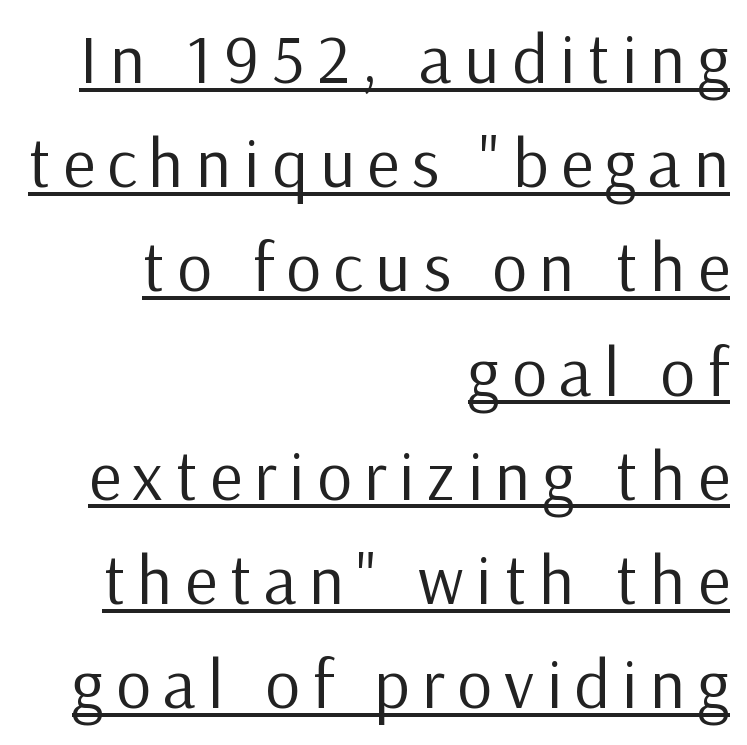
Note the varied advance widths — an 'i' is clearly narrower than an 'm'. Serifs: no, the terminals of the letterforms are clean. Whoever set this chose a conventional vertical rhythm. Bold? No — there's no thickening of the strokes. Teacher's note: observe the even right margin — that is flush-right alignment.
